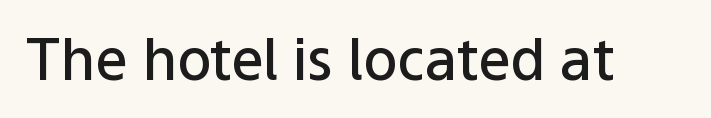
{"serif": "no", "italic": "no", "bold": "semi", "weight": "semibold", "width": "normal", "stroke_contrast": "low", "x_height": "medium", "monospaced": "no", "underline": "no", "letter_spacing": "normal", "letter_spacing_em": 0.0, "glyph_px": 57}
